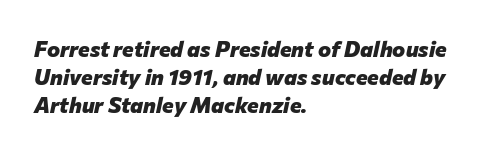
The image shows 22 px bold type, italic (leaning right); set left-aligned, normal line spacing (1.28x), normal letter spacing, not underlined.
